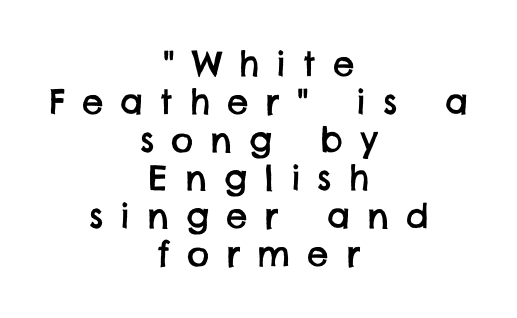
{"serif": "no", "width": "normal", "stroke_contrast": "low", "x_height": "large", "monospaced": "no", "underline": "no", "align": "center", "line_spacing": "tight", "line_spacing_ratio": 1.12, "letter_spacing": "wide", "letter_spacing_em": 0.5, "glyph_px": 34}
